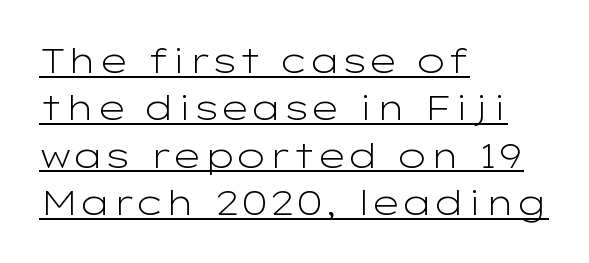
The image shows 34 px light, wide sans-serif type, upright; set left-aligned, normal line spacing (1.39x), normal letter spacing, underlined; low stroke contrast and a medium x-height.
